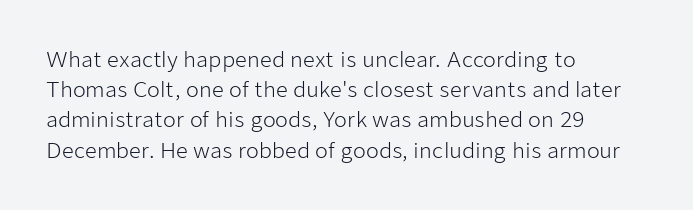
Regarding leading, the lines here are spaced in the standard way. Underline: absent. A classic flush-left, rag-right setting is used for this passage. Every character sits straight up, as roman type does.
